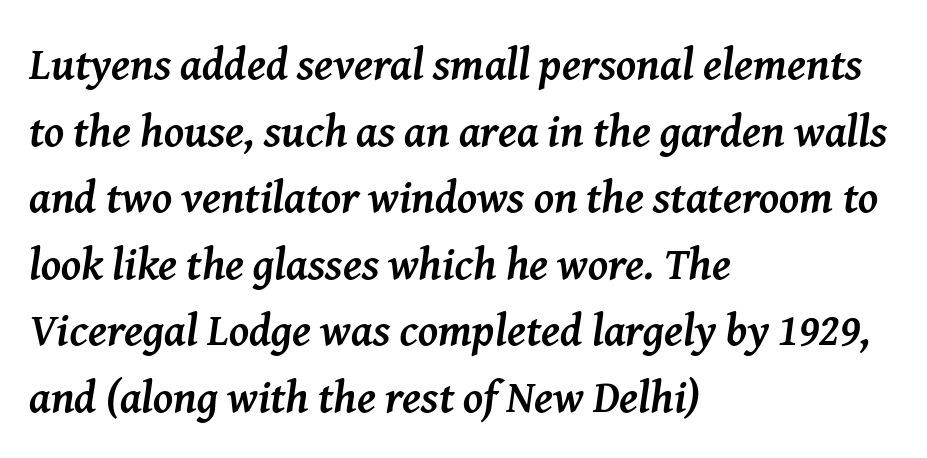
Type without underlining. The setting favours the left margin, as ordinary paragraphs usually do. Look at the tracking — it's just the regular setting, nothing added. Quick note: italic. The face used here is proportionally spaced, like ordinary book or web type. Does the type have serifs? Yes, each stem ends in a small foot.
